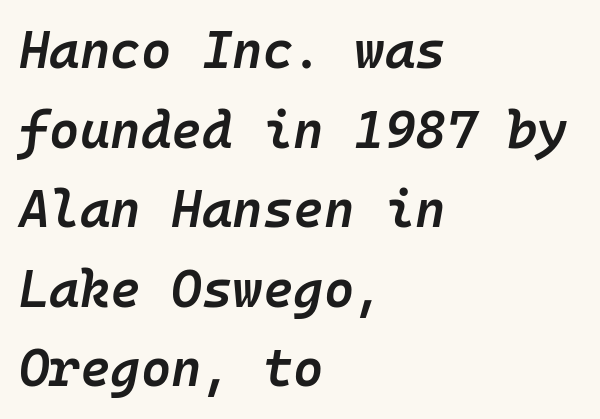
The glyphs look as if they've been sheared to an angle. Typesetter's note: demi weight, one step under bold. Alignment: flush left. Summary of vertical rhythm: regular, with standard interline spacing.
